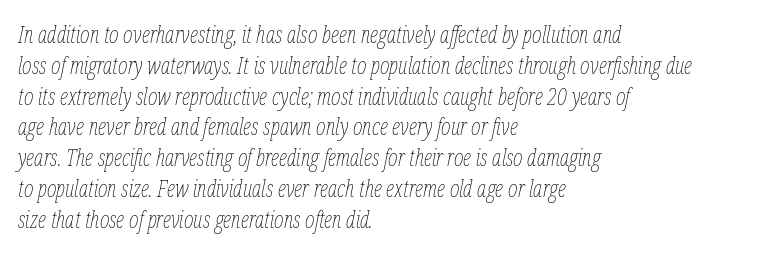
{"italic": "yes", "lean": "right", "slant_degrees": 12, "bold": "no", "underline": "no", "align": "left", "line_spacing": "normal", "line_spacing_ratio": 1.34, "letter_spacing": "normal", "letter_spacing_em": 0.0, "glyph_px": 23}
